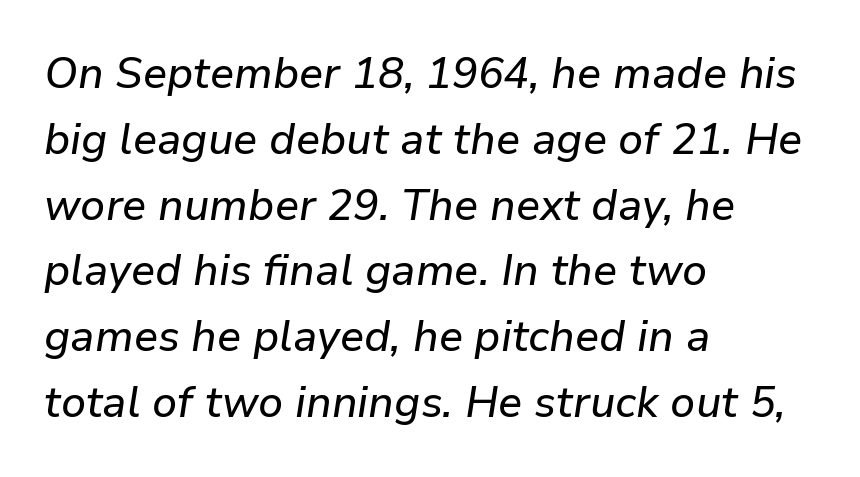
The space beneath each line is pristine and unruled. Nobody touched the tracking dial on this one. Teacher's note: observe the even left margin — that is flush-left alignment. The letters advance in unequal steps, a hallmark of proportional type. The lines sit at an ordinary, default distance from one another. Notice how the stems are inclined rather than vertical — that's the hallmark of italics.
